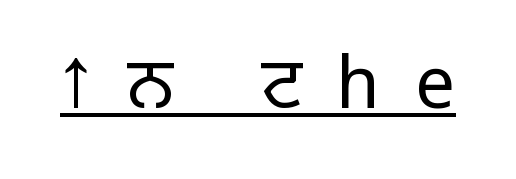
{"serif": "no", "italic": "no", "bold": "no", "weight": "light", "width": "normal", "stroke_contrast": "low", "x_height": "large", "monospaced": "no", "underline": "yes", "letter_spacing": "wide", "letter_spacing_em": 0.49, "glyph_px": 71}
